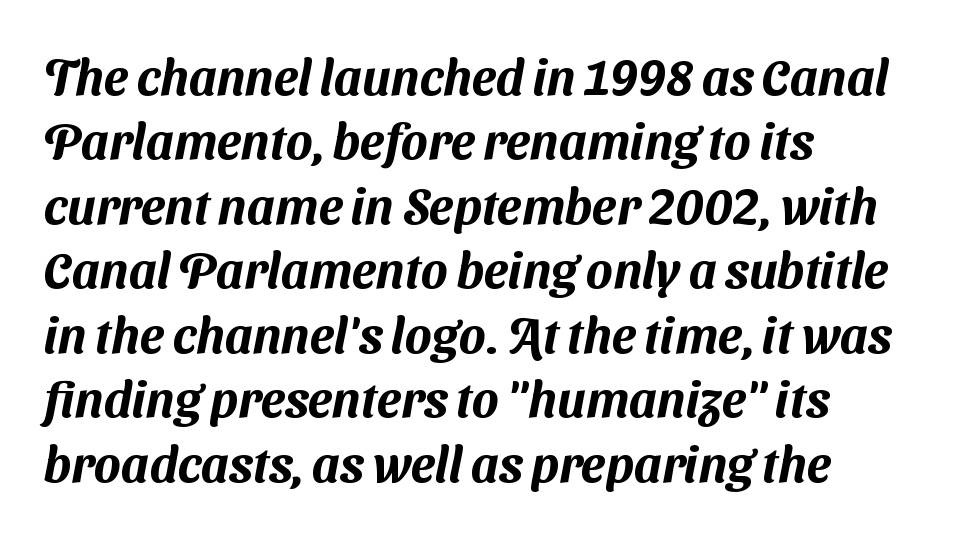
The lines sit at an ordinary, default distance from one another. The string is rendered with underlining switched off. The line texture is even and compact thanks to regular tracking. Here the designer chose a conventional face with non-uniform glyph widths. Teacher's note: observe the even left margin — that is flush-left alignment.
